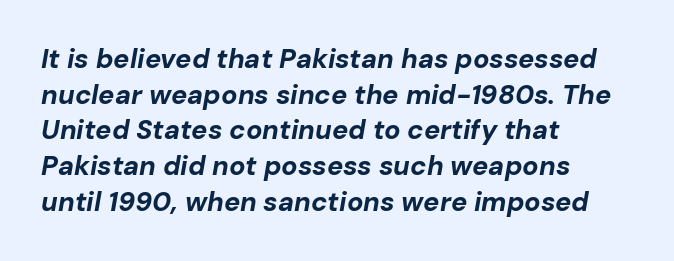
These lines sit exactly where default settings would place them. The zone under the glyphs is completely vacant. Notice how the stems are inclined rather than vertical — that's the hallmark of italics. This rendering leaves character spacing at its baseline value.
